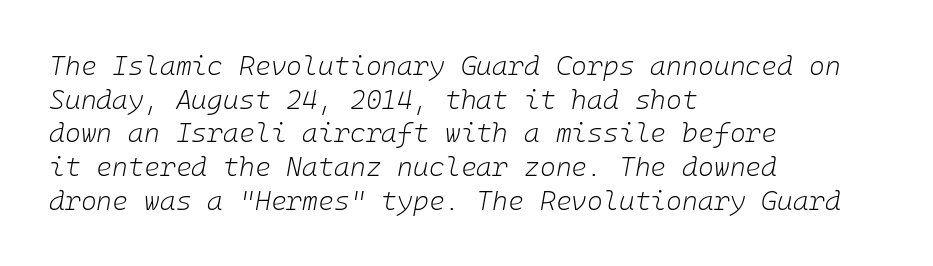
Q: Is the text bold? A: No.
Q: Is the text italic (slanted)? A: Yes, it leans right by about 10 degrees.
Q: Is the text underlined? A: No.
Q: How is the paragraph aligned? A: Left-aligned.
Q: Is the spacing between letters normal or unusually wide? A: Normal.
Q: Is the spacing between lines tight, normal or loose? A: Normal.
